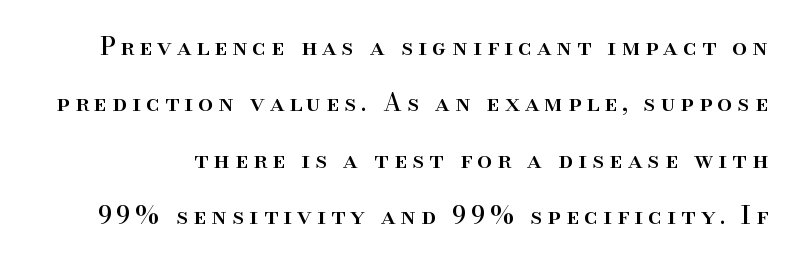
Q: Is the text italic (slanted)? A: No, it is upright.
Q: Is the text underlined? A: No.
Q: Is the spacing between letters normal or unusually wide? A: Unusually wide.
Q: Is the spacing between lines tight, normal or loose? A: Loose.
